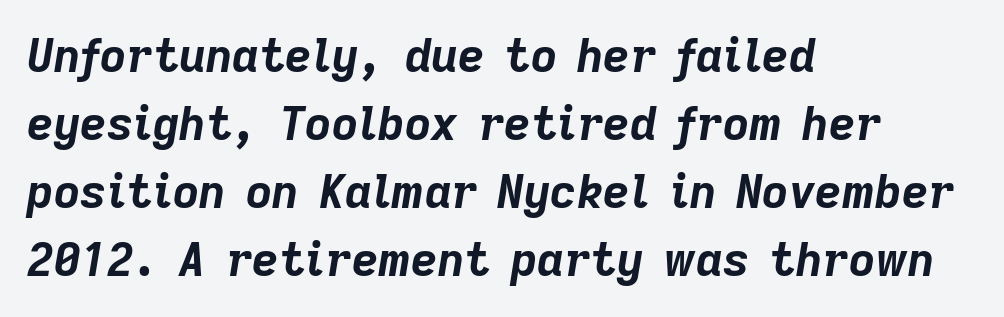
{"italic": "yes", "lean": "right", "slant_degrees": 9, "bold": "yes", "weight": "bold", "width": "normal", "stroke_contrast": "low", "x_height": "medium", "monospaced": "no", "underline": "no", "align": "left", "line_spacing": "normal", "line_spacing_ratio": 1.48, "letter_spacing": "normal", "letter_spacing_em": 0.0, "glyph_px": 46}
